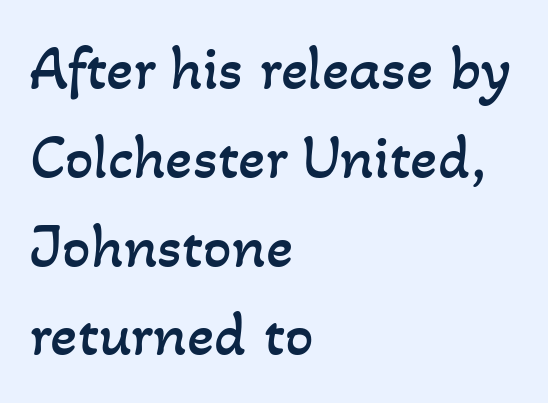
A student would call this left alignment; a typographer would say flush left, rag right. Is this a heavy cut? Hardly; it is regular or lighter. The rendering uses natural spacing where letterforms have individual widths. Glyph-to-glyph distance matches everyday printed text.
